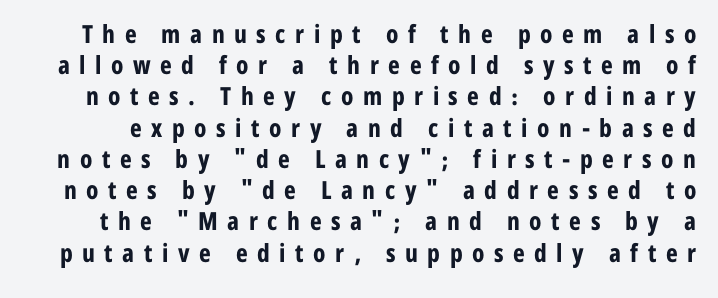
Q: Is the text bold? A: Yes.
Q: Is the text italic (slanted)? A: No, it is upright.
Q: Is the text underlined? A: No.
Q: Is the spacing between letters normal or unusually wide? A: Unusually wide.
Q: Is the spacing between lines tight, normal or loose? A: Normal.
